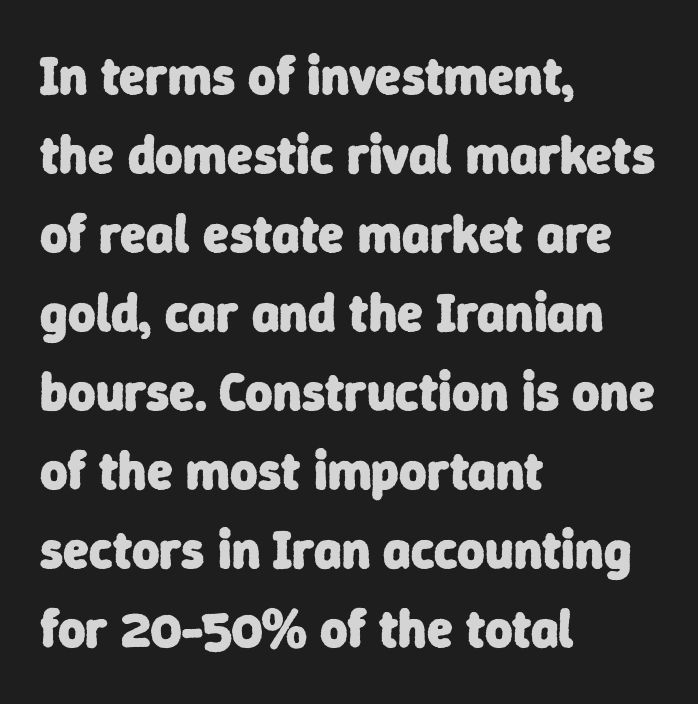
{"serif": "no", "bold": "yes", "weight": "heavy", "width": "normal", "stroke_contrast": "low", "x_height": "medium", "monospaced": "no", "underline": "no", "align": "left", "line_spacing": "normal", "line_spacing_ratio": 1.49, "letter_spacing": "normal", "letter_spacing_em": 0.0, "glyph_px": 53}
